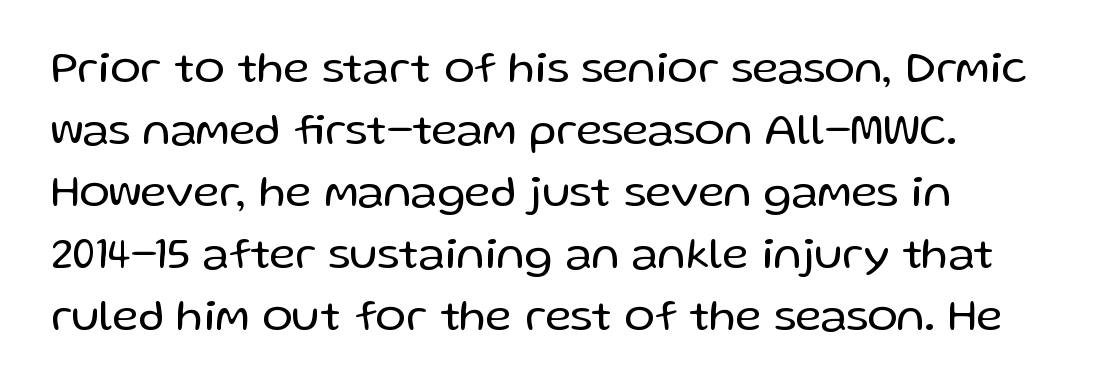
{"serif": "no", "italic": "no", "bold": "no", "weight": "regular", "width": "normal", "stroke_contrast": "low", "x_height": "medium", "monospaced": "no", "underline": "no", "line_spacing": "normal", "line_spacing_ratio": 1.38, "letter_spacing": "normal", "letter_spacing_em": 0.0, "glyph_px": 45}
